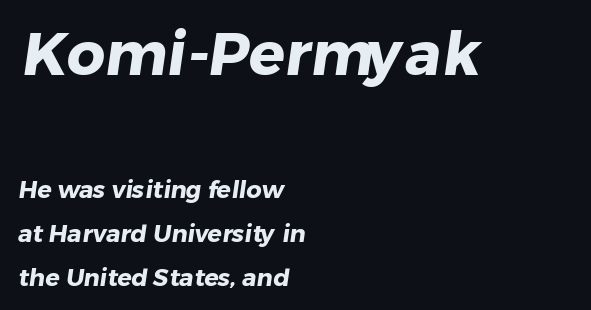
Q: Is the text bold? A: Yes.
Q: Is the typeface a serif or a sans-serif typeface? A: Sans-serif.
Q: Is the text underlined? A: No.
Q: How is the paragraph aligned? A: Left-aligned.
Q: Is the spacing between letters normal or unusually wide? A: Normal.
Q: Which block of text is set in a larger size, the first (top) or the second (bottom)? A: The first (top) one.
Q: Width (condensed, normal, or wide)? A: Normal.
Q: Stroke contrast? A: Low.
Q: x-height? A: Medium.
Q: Monospaced? A: No.
